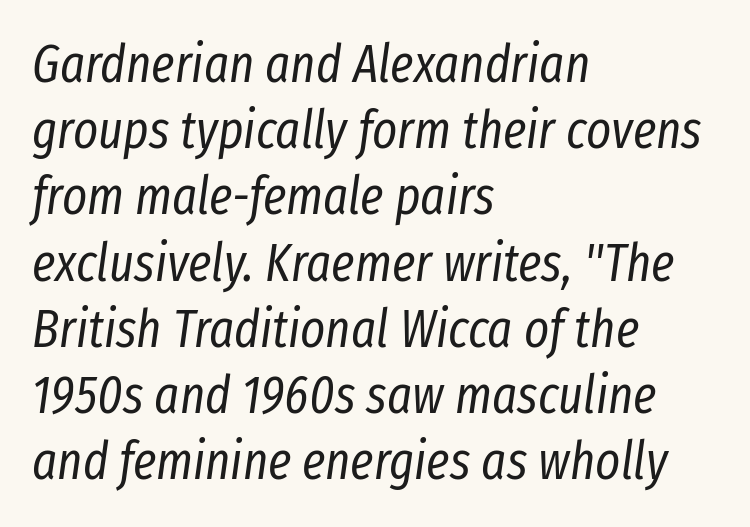
{"italic": "yes", "lean": "right", "slant_degrees": 8, "bold": "no", "weight": "regular", "width": "condensed", "stroke_contrast": "low", "x_height": "medium", "monospaced": "no", "underline": "no", "align": "left", "line_spacing": "normal", "line_spacing_ratio": 1.25, "letter_spacing": "normal", "letter_spacing_em": 0.0, "glyph_px": 53}
